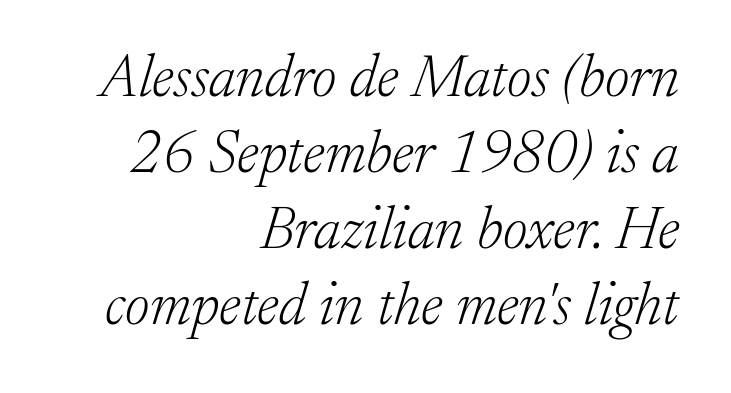
The image shows 59 px light serif type, italic (leaning right); set right-aligned, normal line spacing (1.29x), normal letter spacing, not underlined; low stroke contrast and a medium x-height.
